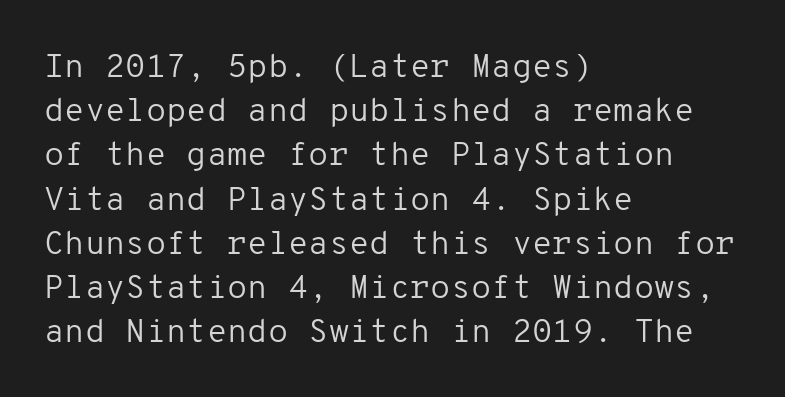
{"serif": "no", "italic": "no", "bold": "no", "weight": "regular", "width": "normal", "stroke_contrast": "low", "x_height": "medium", "monospaced": "yes", "underline": "no", "align": "left", "line_spacing": "normal", "line_spacing_ratio": 1.34, "letter_spacing": "normal", "letter_spacing_em": 0.0, "glyph_px": 33}
